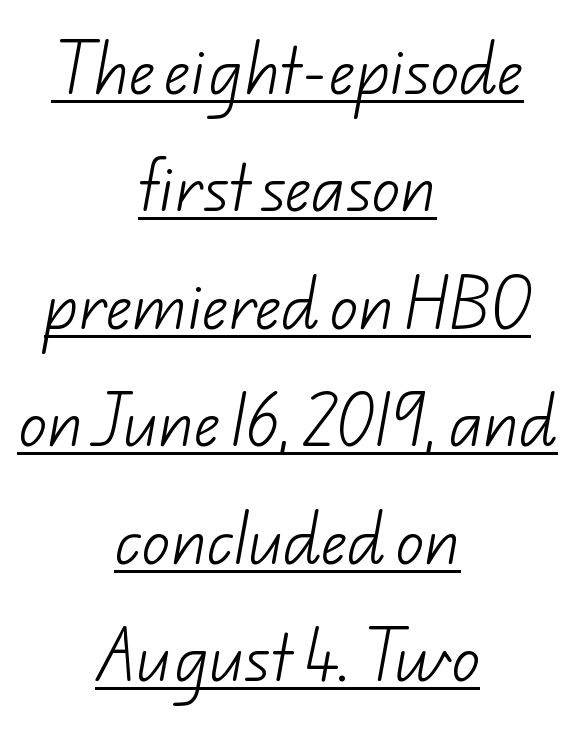
Q: Is the text bold? A: No.
Q: Is the typeface a serif or a sans-serif typeface? A: Sans-serif.
Q: Is the text underlined? A: Yes.
Q: How is the paragraph aligned? A: Centered.
Q: Is the spacing between letters normal or unusually wide? A: Normal.
Q: Is the spacing between lines tight, normal or loose? A: Loose.
Q: Width (condensed, normal, or wide)? A: Normal.
Q: Stroke contrast? A: Low.
Q: x-height? A: Small.
Q: Monospaced? A: No.
